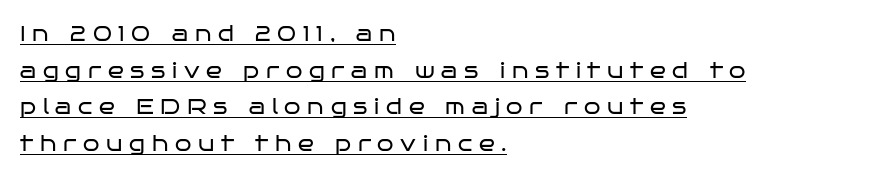
Q: Is the text bold? A: No.
Q: Is the text italic (slanted)? A: No, it is upright.
Q: Is the text underlined? A: Yes.
Q: How is the paragraph aligned? A: Left-aligned.
Q: Is the spacing between letters normal or unusually wide? A: Unusually wide.
